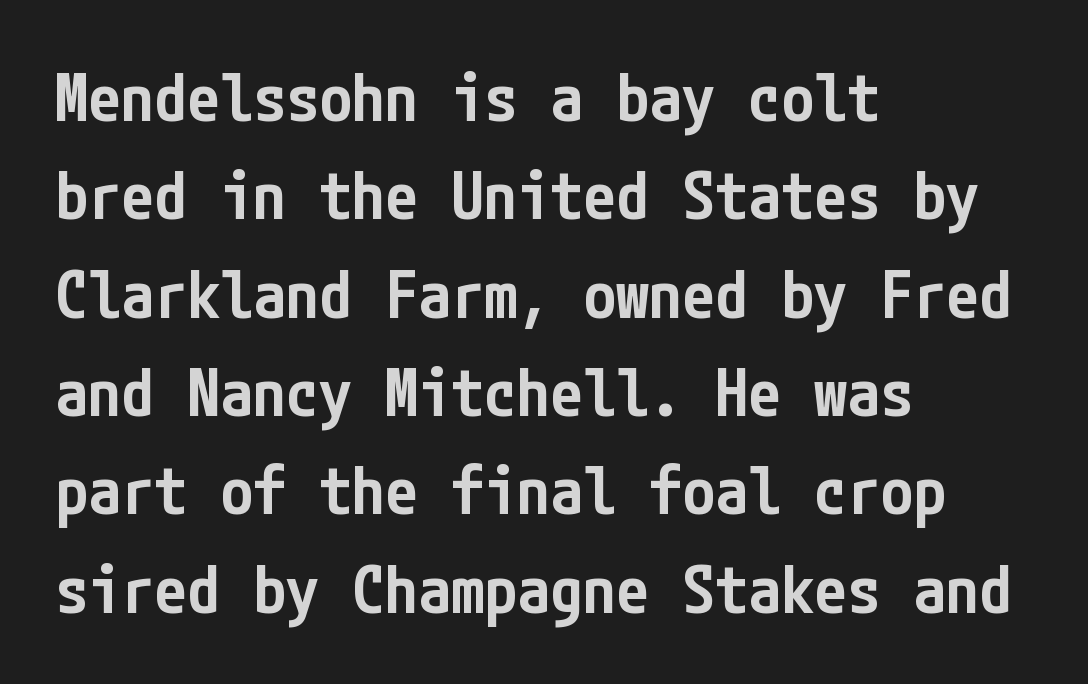
Q: Is the text bold? A: Semi-bold.
Q: Is the text italic (slanted)? A: No, it is upright.
Q: Is the typeface a serif or a sans-serif typeface? A: Sans-serif.
Q: Is the text underlined? A: No.
Q: How is the paragraph aligned? A: Left-aligned.
Q: Is the spacing between letters normal or unusually wide? A: Normal.
Q: Is the spacing between lines tight, normal or loose? A: Normal.
Q: Width (condensed, normal, or wide)? A: Condensed.
Q: Stroke contrast? A: Low.
Q: x-height? A: Medium.
